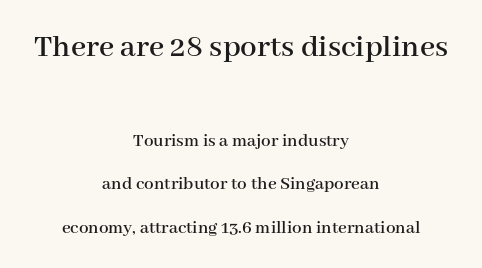
Only glyphs here, with clear space below each row. The type family on display is of the serif kind. Do the characters align in a grid? No, the font is proportional. Does the copy run flush right? No — it is centered line by line. Leading: increased. Nobody touched the tracking dial on this one.
